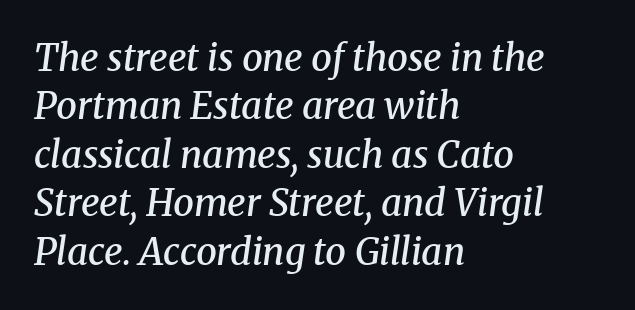
Serif or sans? Serif — the stroke terminals have little feet. You could not count columns in this text — the font is proportionally spaced. This rendering features lettering with no underline. Line beginnings align vertically; line endings do not. The letters are slanted; this is an italic face. The leading is moderate, giving the passage an even texture.
